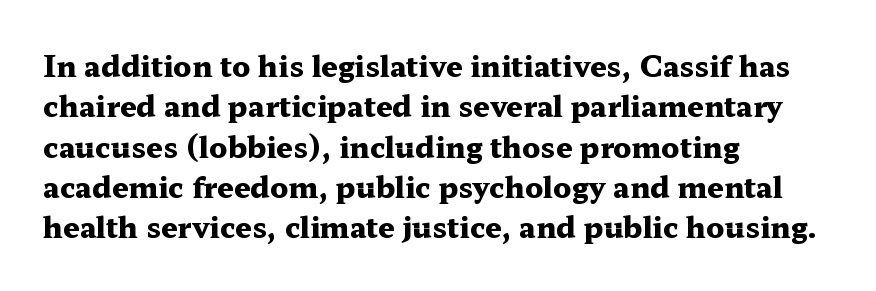
Q: Is the text bold? A: Yes.
Q: Is the text italic (slanted)? A: No, it is upright.
Q: Is the typeface a serif or a sans-serif typeface? A: Serif.
Q: Is the text underlined? A: No.
Q: How is the paragraph aligned? A: Left-aligned.
Q: Is the spacing between letters normal or unusually wide? A: Normal.
Q: Is the spacing between lines tight, normal or loose? A: Normal.
Q: Width (condensed, normal, or wide)? A: Wide.
Q: Stroke contrast? A: Medium.
Q: x-height? A: Medium.
Q: Monospaced? A: No.
